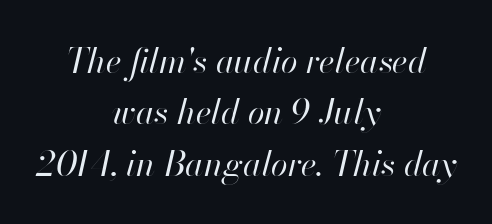
The lines are quadded center. Look at the tracking — it's just the regular setting, nothing added. Underline: absent. Weight: in the light-to-regular range. The lettering tilts uniformly, giving the passage an italic look.
